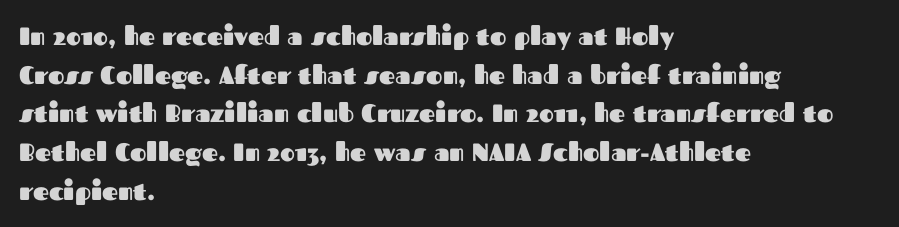
Lines of text with bare space underneath. Default kerning and tracking; the words read as compact shapes. Typeset ragged right — the left edge is the straight one. Regarding leading, the lines here are spaced in the standard way. Every stem runs plumb, perpendicular to the baseline.
